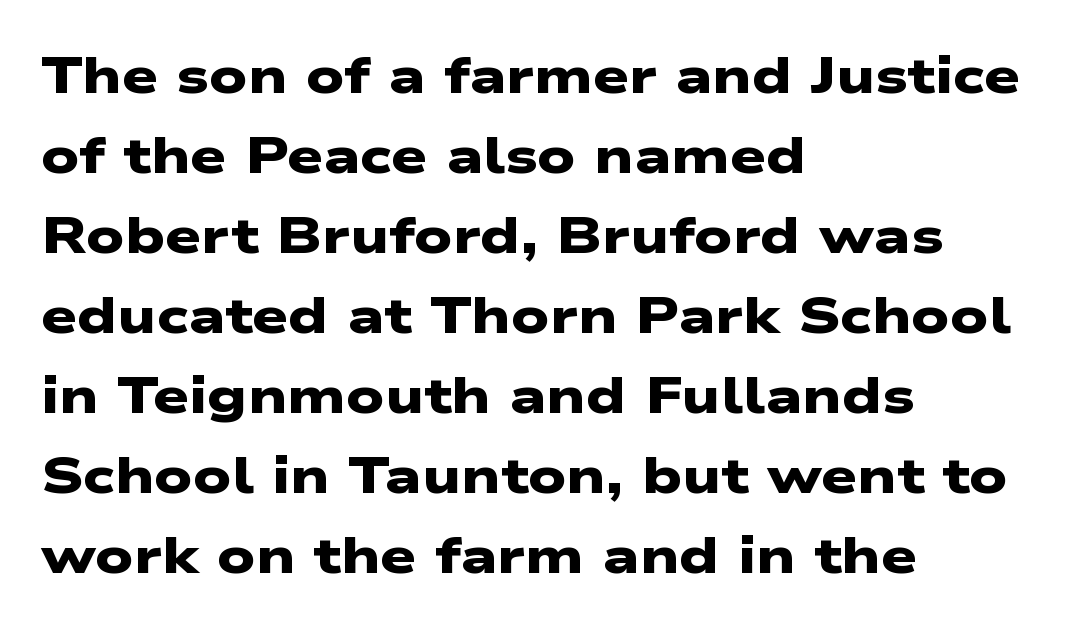
{"serif": "no", "bold": "yes", "weight": "heavy", "width": "wide", "stroke_contrast": "low", "x_height": "medium", "monospaced": "no", "underline": "no", "align": "left", "line_spacing": "normal", "line_spacing_ratio": 1.57, "letter_spacing": "normal", "letter_spacing_em": 0.0, "glyph_px": 51}
